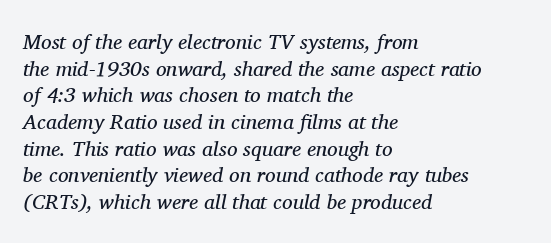
Q: Is the text bold? A: No.
Q: Is the text italic (slanted)? A: Yes, it leans right by about 11 degrees.
Q: Is the text underlined? A: No.
Q: How is the paragraph aligned? A: Left-aligned.
Q: Is the spacing between letters normal or unusually wide? A: Normal.
Q: Is the spacing between lines tight, normal or loose? A: Normal.
